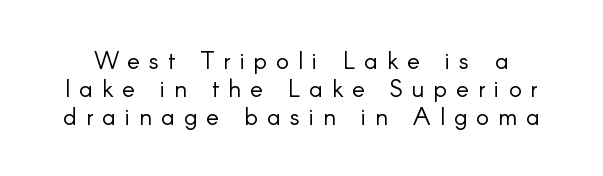
Q: Is the text bold? A: No.
Q: Is the text italic (slanted)? A: No, it is upright.
Q: Is the text underlined? A: No.
Q: Is the spacing between letters normal or unusually wide? A: Unusually wide.
